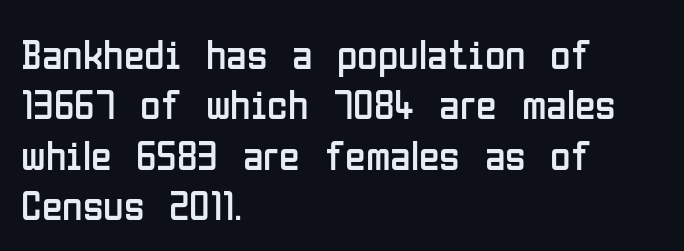
The image shows 42 px regular-weight, condensed sans-serif type, upright; set left-aligned, line spacing 1.2x, normal letter spacing, not underlined; low stroke contrast and a medium x-height.
